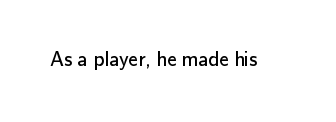
The image shows 21 px text type, upright; set normal letter spacing, not underlined.
